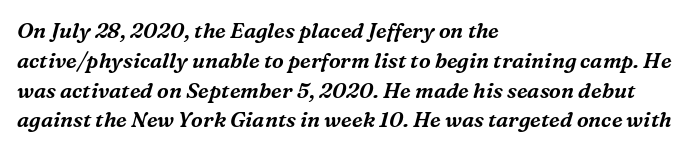
{"italic": "yes", "lean": "right", "slant_degrees": 16, "underline": "no", "align": "left", "line_spacing": "normal", "line_spacing_ratio": 1.42, "letter_spacing": "normal", "letter_spacing_em": 0.0, "glyph_px": 21}
